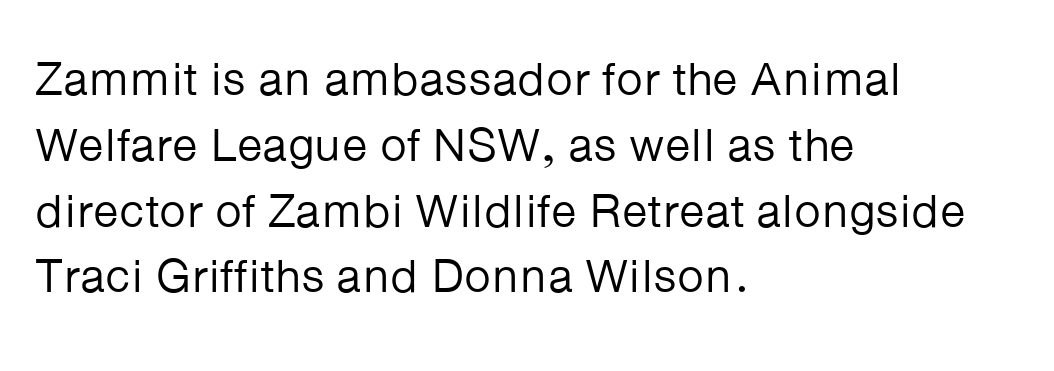
The designer went with a sans here, leaving each stem footless. Characters follow at the spacing the type designer built in. Rows of type keep a routine distance in the vertical direction. A quiet, ordinary-to-light weight characterises the typeface. Italic? Not at all — the glyphs are vertical.
